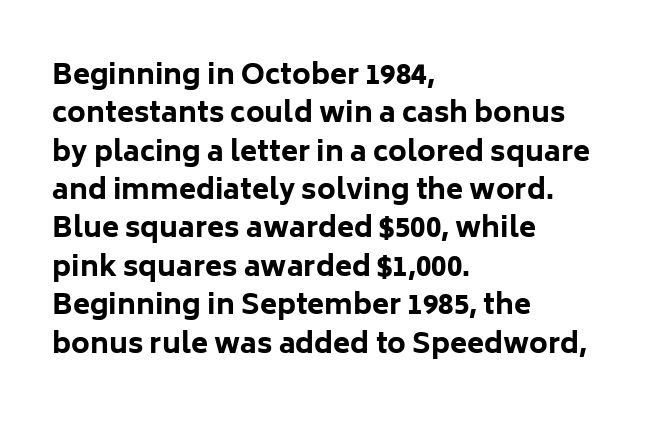
Q: Is the text bold? A: Yes.
Q: Is the text italic (slanted)? A: No, it is upright.
Q: Is the typeface a serif or a sans-serif typeface? A: Sans-serif.
Q: Is the text underlined? A: No.
Q: How is the paragraph aligned? A: Left-aligned.
Q: Is the spacing between letters normal or unusually wide? A: Normal.
Q: Is the spacing between lines tight, normal or loose? A: Normal.
Q: Width (condensed, normal, or wide)? A: Normal.
Q: Stroke contrast? A: Low.
Q: x-height? A: Medium.
Q: Monospaced? A: No.
